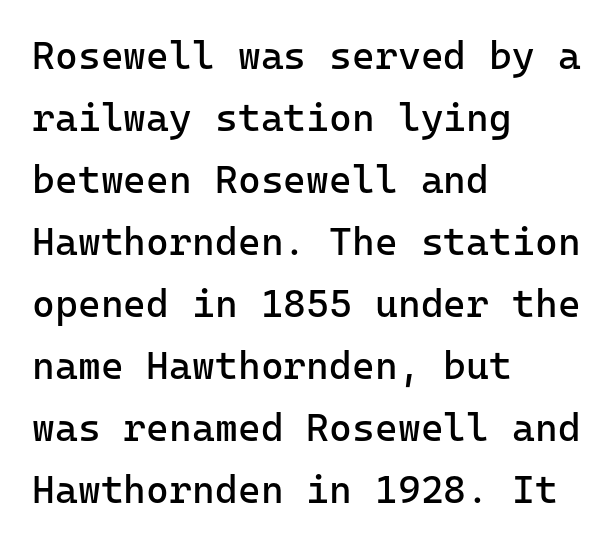
Q: Is the text bold? A: No.
Q: Is the text italic (slanted)? A: No, it is upright.
Q: Is the typeface a serif or a sans-serif typeface? A: Sans-serif.
Q: Is the text underlined? A: No.
Q: How is the paragraph aligned? A: Left-aligned.
Q: Is the spacing between letters normal or unusually wide? A: Normal.
Q: Is the spacing between lines tight, normal or loose? A: Normal.
Q: Width (condensed, normal, or wide)? A: Normal.
Q: Stroke contrast? A: Low.
Q: x-height? A: Medium.
Q: Monospaced? A: Yes.
